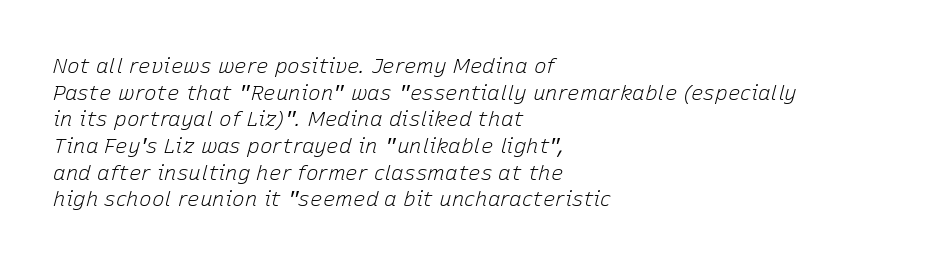
This sample uses plain, unmodified letter spacing. The vertical gap from one line to the next is medium. No letter is thick-stroked: the sample isn't bold. Visually the block forms a straight wall on the left and a jagged coastline on the right. An italicized treatment has been applied to the whole sample.
